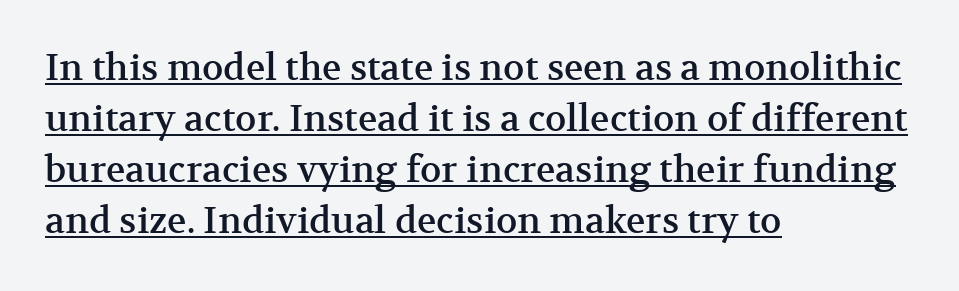
Notice how a bar underscores the lettering throughout. Varying glyph widths throughout — classic text-font behaviour. In terms of letterform style, serifs are clearly present. Notice how the passage keeps a crisp vertical edge on the left only.
